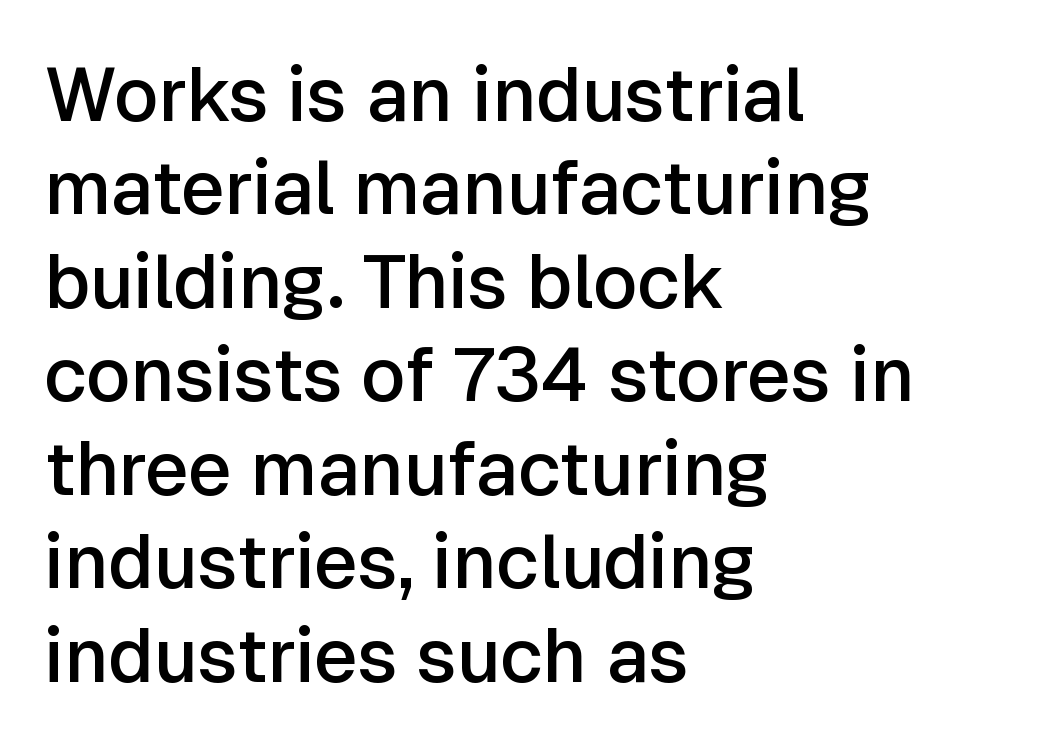
{"serif": "no", "italic": "no", "bold": "semi", "weight": "semibold", "width": "normal", "stroke_contrast": "low", "x_height": "medium", "monospaced": "no", "underline": "no", "align": "left", "line_spacing_ratio": 1.23, "letter_spacing": "normal", "letter_spacing_em": 0.0, "glyph_px": 76}
